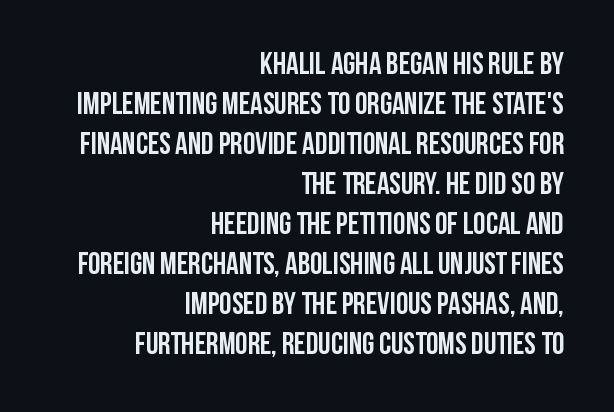
Q: Is the text bold? A: Yes.
Q: Is the text italic (slanted)? A: No, it is upright.
Q: Is the typeface a serif or a sans-serif typeface? A: Sans-serif.
Q: Is the text underlined? A: No.
Q: How is the paragraph aligned? A: Right-aligned.
Q: Is the spacing between letters normal or unusually wide? A: Normal.
Q: Is the spacing between lines tight, normal or loose? A: Normal.
Q: Width (condensed, normal, or wide)? A: Condensed.
Q: Stroke contrast? A: Low.
Q: x-height? A: Large.
Q: Monospaced? A: No.
